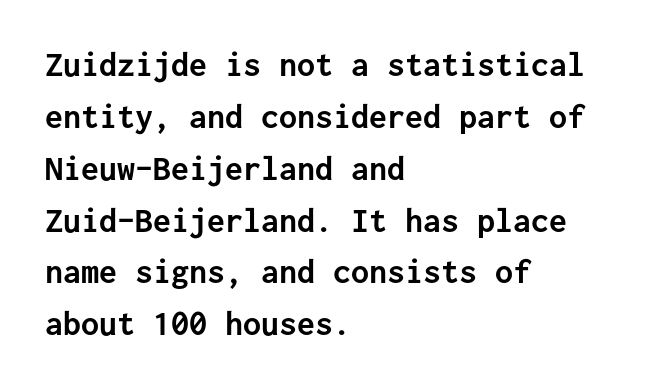
Q: Is the text bold? A: Yes.
Q: Is the text italic (slanted)? A: No, it is upright.
Q: Is the typeface a serif or a sans-serif typeface? A: Sans-serif.
Q: Is the text underlined? A: No.
Q: How is the paragraph aligned? A: Left-aligned.
Q: Is the spacing between letters normal or unusually wide? A: Normal.
Q: Is the spacing between lines tight, normal or loose? A: Normal.
Q: Width (condensed, normal, or wide)? A: Normal.
Q: Stroke contrast? A: Low.
Q: x-height? A: Medium.
Q: Monospaced? A: Yes.
